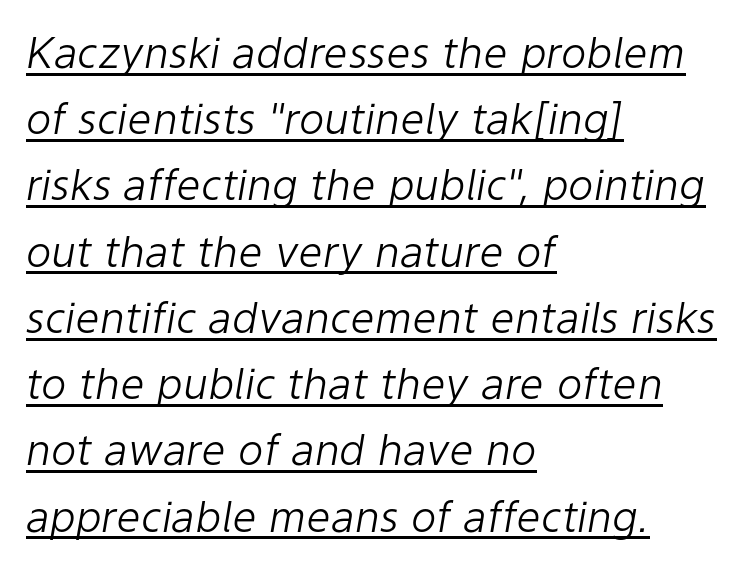
Q: Is the text bold? A: No.
Q: Is the text italic (slanted)? A: Yes, it leans right by about 9 degrees.
Q: Is the text underlined? A: Yes.
Q: How is the paragraph aligned? A: Left-aligned.
Q: Is the spacing between letters normal or unusually wide? A: Normal.
Q: Is the spacing between lines tight, normal or loose? A: Normal.
Q: Width (condensed, normal, or wide)? A: Normal.
Q: Stroke contrast? A: Low.
Q: x-height? A: Medium.
Q: Monospaced? A: No.
